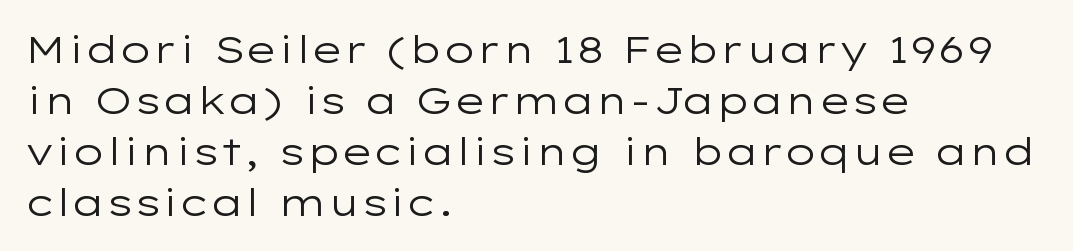
Q: Is the text bold? A: No.
Q: Is the text italic (slanted)? A: No, it is upright.
Q: Is the typeface a serif or a sans-serif typeface? A: Sans-serif.
Q: Is the text underlined? A: No.
Q: How is the paragraph aligned? A: Left-aligned.
Q: Is the spacing between letters normal or unusually wide? A: Normal.
Q: Is the spacing between lines tight, normal or loose? A: Normal.
Q: Width (condensed, normal, or wide)? A: Wide.
Q: Stroke contrast? A: Low.
Q: x-height? A: Medium.
Q: Monospaced? A: No.
